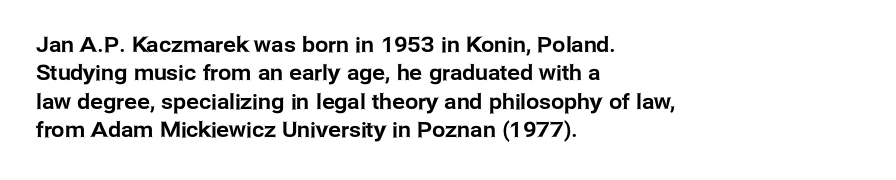
The image shows 21 px text type, upright; set left-aligned, normal line spacing (1.35x), normal letter spacing, not underlined.
